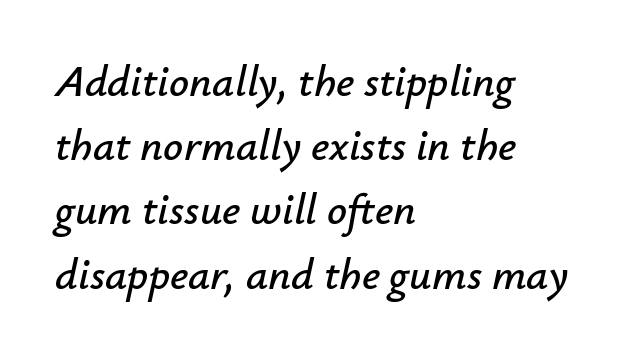
{"italic": "yes", "lean": "right", "slant_degrees": 12, "width": "normal", "stroke_contrast": "low", "x_height": "small", "monospaced": "no", "underline": "no", "align": "left", "line_spacing": "normal", "line_spacing_ratio": 1.46, "letter_spacing": "normal", "letter_spacing_em": 0.0, "glyph_px": 44}
